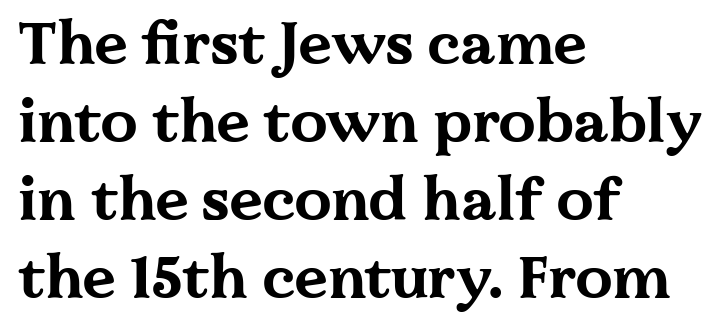
Q: Is the text bold? A: Yes.
Q: Is the text italic (slanted)? A: No, it is upright.
Q: Is the typeface a serif or a sans-serif typeface? A: Serif.
Q: Is the text underlined? A: No.
Q: How is the paragraph aligned? A: Left-aligned.
Q: Is the spacing between letters normal or unusually wide? A: Normal.
Q: Is the spacing between lines tight, normal or loose? A: Normal.
Q: Width (condensed, normal, or wide)? A: Wide.
Q: Stroke contrast? A: Medium.
Q: x-height? A: Medium.
Q: Monospaced? A: No.
